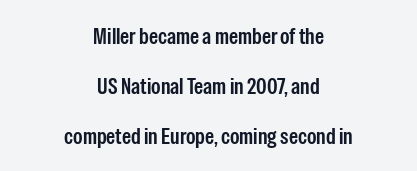
The passage shown stacks its lines with a broad gap. There is no visible air inserted between adjacent glyphs. The glyphs are unaccompanied by any horizontal stroke below them. If you folded the block vertically in half, each line would mirror itself in length. Style check: upright.
